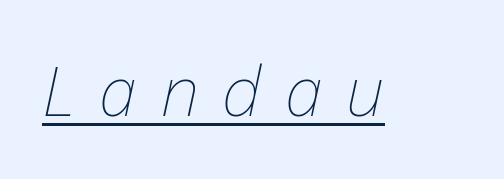
The image shows 69 px thin type, italic (leaning right); set unusually wide letter spacing (+0.34 em), underlined; low stroke contrast and a medium x-height.
